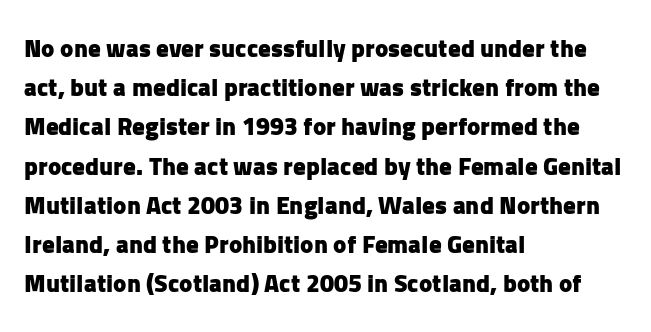
Q: Is the text bold? A: Yes.
Q: Is the text italic (slanted)? A: No, it is upright.
Q: Is the text underlined? A: No.
Q: How is the paragraph aligned? A: Left-aligned.
Q: Is the spacing between letters normal or unusually wide? A: Normal.
Q: Is the spacing between lines tight, normal or loose? A: Normal.
